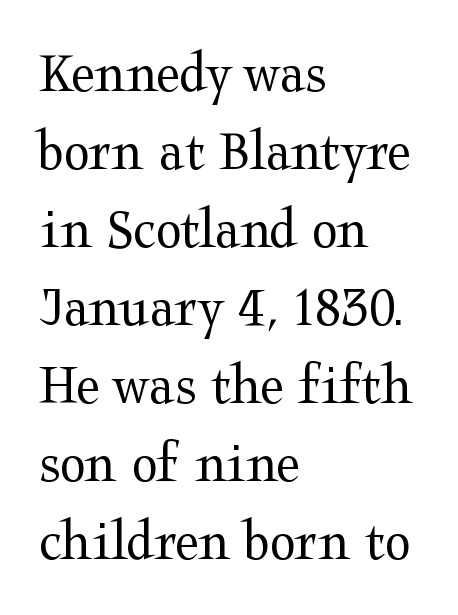
{"serif": "yes", "italic": "no", "bold": "no", "weight": "regular", "width": "wide", "stroke_contrast": "medium", "x_height": "medium", "monospaced": "no", "underline": "no", "align": "left", "line_spacing": "normal", "line_spacing_ratio": 1.3, "letter_spacing": "normal", "letter_spacing_em": 0.0, "glyph_px": 60}
